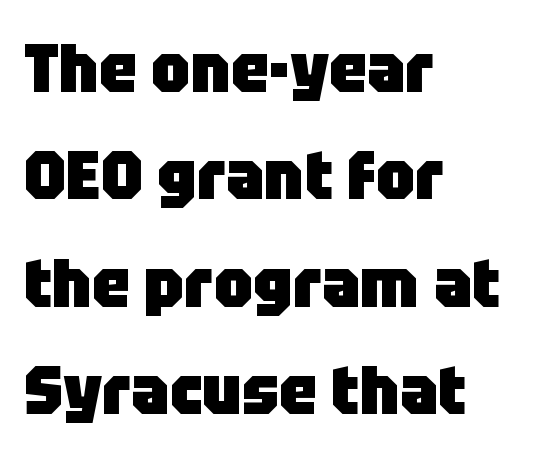
Q: Is the text bold? A: Yes.
Q: Is the text italic (slanted)? A: No, it is upright.
Q: Is the typeface a serif or a sans-serif typeface? A: Sans-serif.
Q: Is the text underlined? A: No.
Q: How is the paragraph aligned? A: Left-aligned.
Q: Is the spacing between letters normal or unusually wide? A: Normal.
Q: Is the spacing between lines tight, normal or loose? A: Normal.
Q: Width (condensed, normal, or wide)? A: Normal.
Q: Stroke contrast? A: Low.
Q: x-height? A: Large.
Q: Monospaced? A: No.
